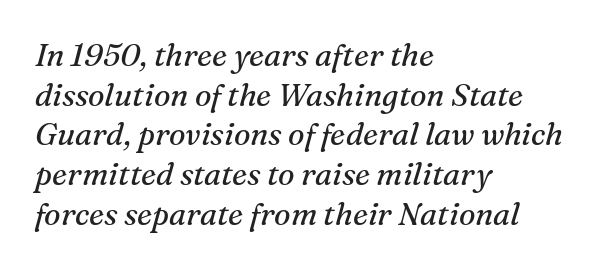
Q: Is the text bold? A: No.
Q: Is the text italic (slanted)? A: Yes, it leans right by about 16 degrees.
Q: Is the typeface a serif or a sans-serif typeface? A: Serif.
Q: Is the text underlined? A: No.
Q: How is the paragraph aligned? A: Left-aligned.
Q: Is the spacing between letters normal or unusually wide? A: Normal.
Q: Is the spacing between lines tight, normal or loose? A: Normal.
Q: Width (condensed, normal, or wide)? A: Normal.
Q: Stroke contrast? A: Medium.
Q: x-height? A: Medium.
Q: Monospaced? A: No.
